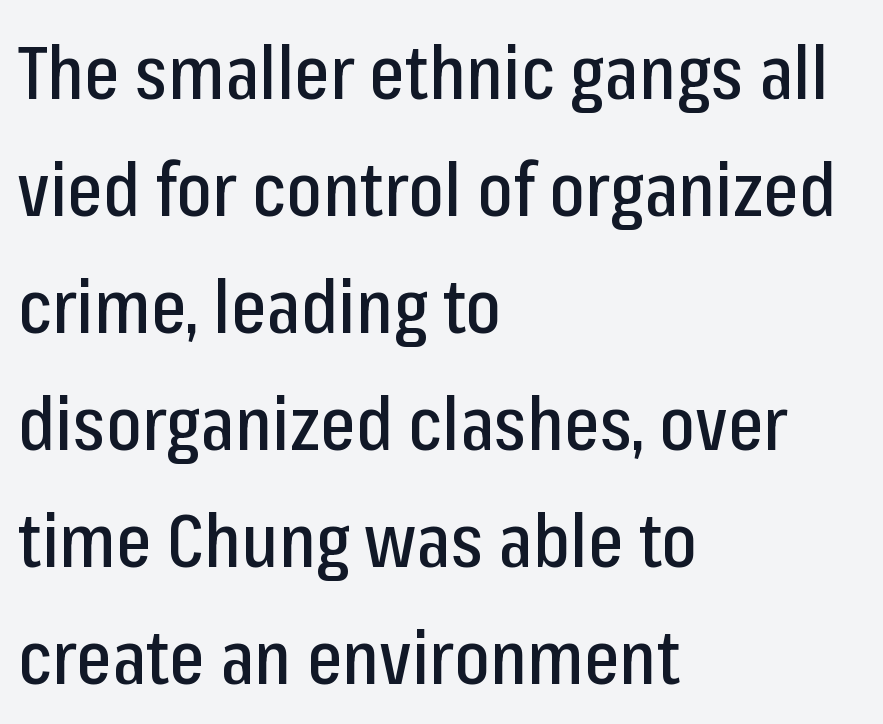
The image shows 75 px condensed sans-serif type, upright; set left-aligned, normal line spacing (1.56x), normal letter spacing, not underlined; low stroke contrast and a medium x-height.
